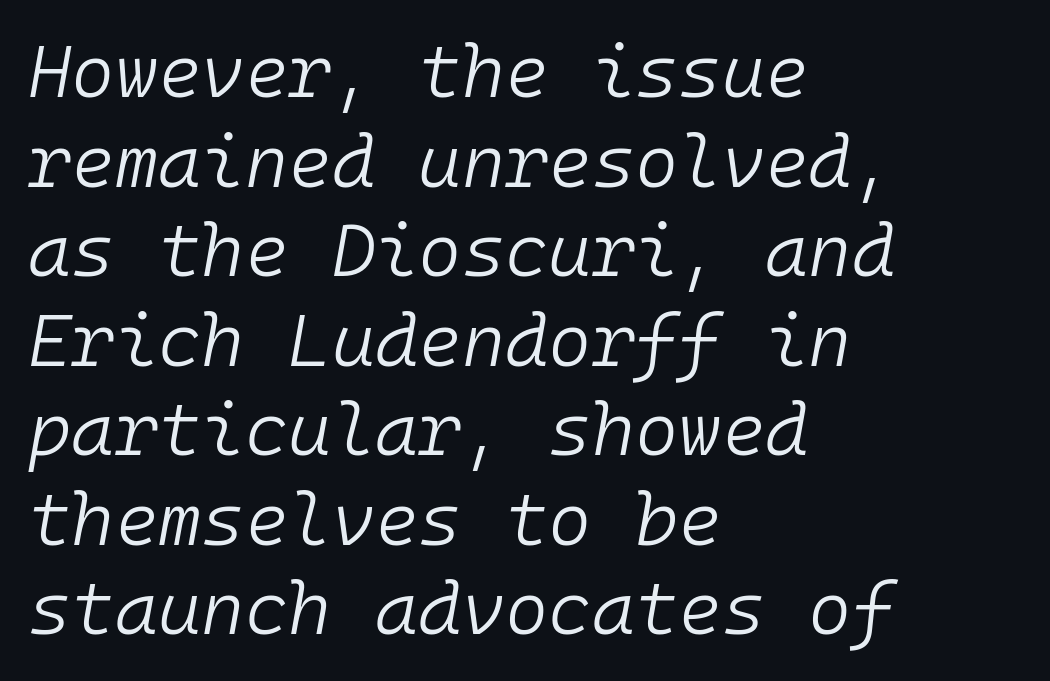
You could count columns in this text — the font is strictly monospaced. Stroke thickness stays within the range of a standard reading face or lighter. Line beginnings align vertically; line endings do not. The specimen omits any rule beneath the text block's lines. No extra tracking has been applied to these lines.
